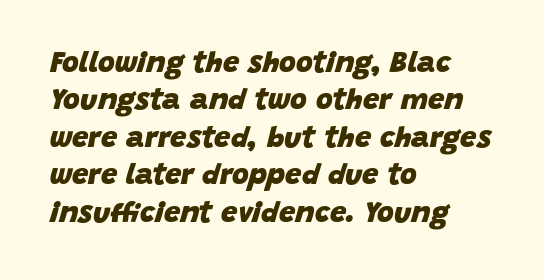
Q: Is the text bold? A: Yes.
Q: Is the text italic (slanted)? A: Yes, it leans right by about 15 degrees.
Q: Is the text underlined? A: No.
Q: How is the paragraph aligned? A: Left-aligned.
Q: Is the spacing between letters normal or unusually wide? A: Normal.
Q: Is the spacing between lines tight, normal or loose? A: Normal.
Q: Width (condensed, normal, or wide)? A: Normal.
Q: Stroke contrast? A: Low.
Q: x-height? A: Large.
Q: Monospaced? A: No.
